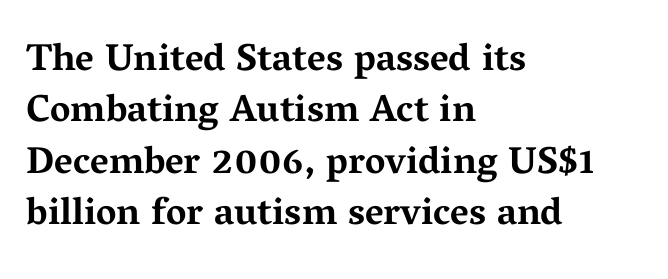
{"serif": "yes", "italic": "no", "bold": "yes", "weight": "bold", "width": "wide", "stroke_contrast": "medium", "x_height": "medium", "monospaced": "no", "underline": "no", "align": "left", "line_spacing": "normal", "line_spacing_ratio": 1.35, "letter_spacing": "normal", "letter_spacing_em": 0.0, "glyph_px": 38}
